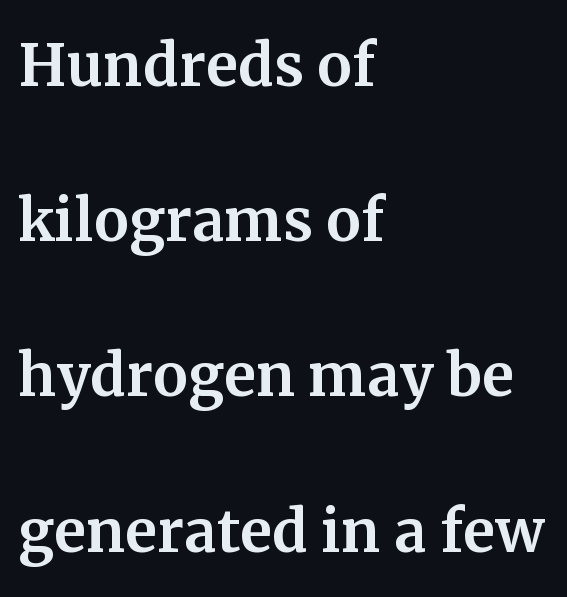
These lines are composed in type with serifs. The glyphs are unaccompanied by any horizontal stroke below them. The lines are spread far apart with generous leading. Is there any slant? The stems are plumb. This rendering uses left alignment, leaving the right contour irregular.
